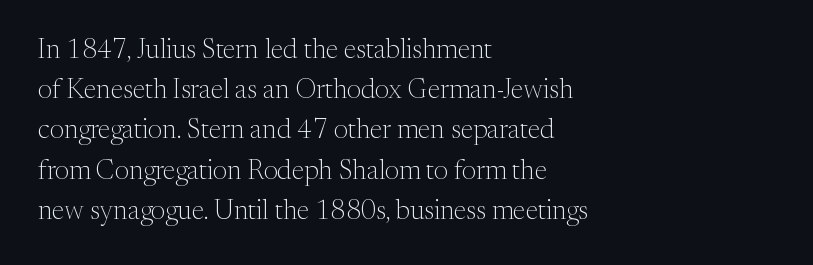
Q: Is the text bold? A: No.
Q: Is the text italic (slanted)? A: No, it is upright.
Q: Is the text underlined? A: No.
Q: How is the paragraph aligned? A: Left-aligned.
Q: Is the spacing between letters normal or unusually wide? A: Normal.
Q: Is the spacing between lines tight, normal or loose? A: Normal.
